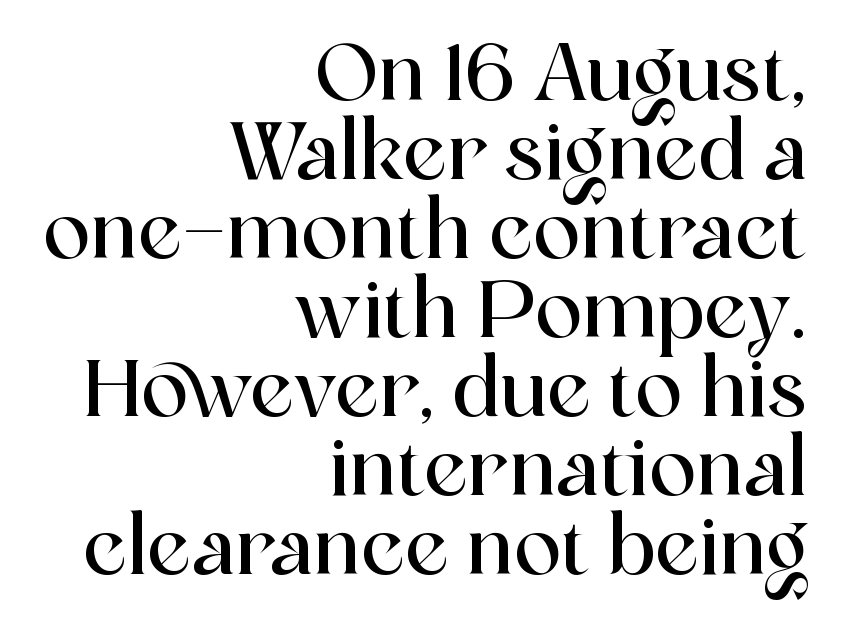
The line texture is even and compact thanks to regular tracking. Alignment: flush right. To sum up the face: it has serifs. Posture: upright roman. The space between consecutive lines is stingy. The face used here is proportionally spaced, like ordinary book or web type.
